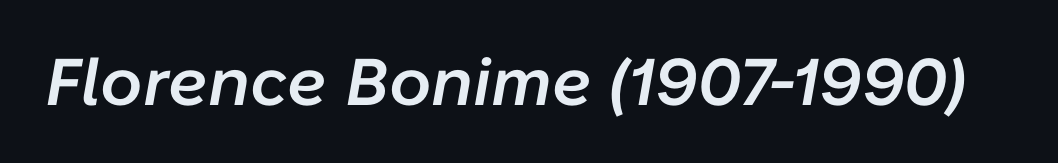
This sample uses an oblique cut, with every glyph tilted off the vertical. These lines keep a tight, regular rhythm from letter to letter. Here the designer chose a conventional face with non-uniform glyph widths. Beneath every word, the page is bare. The font is running at a semibold setting, under full bold.
